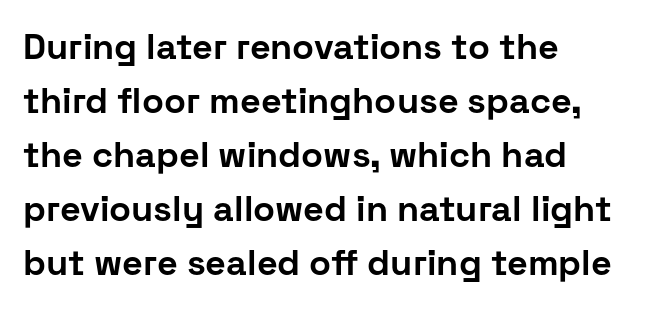
Q: Is the text bold? A: Yes.
Q: Is the text italic (slanted)? A: No, it is upright.
Q: Is the typeface a serif or a sans-serif typeface? A: Sans-serif.
Q: Is the text underlined? A: No.
Q: How is the paragraph aligned? A: Left-aligned.
Q: Is the spacing between letters normal or unusually wide? A: Normal.
Q: Is the spacing between lines tight, normal or loose? A: Normal.
Q: Width (condensed, normal, or wide)? A: Normal.
Q: Stroke contrast? A: Low.
Q: x-height? A: Medium.
Q: Monospaced? A: No.
